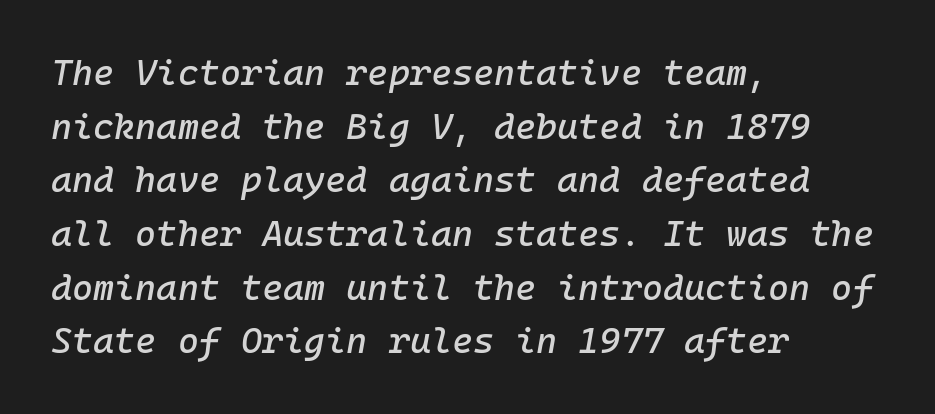
{"italic": "yes", "lean": "right", "slant_degrees": 10, "width": "normal", "stroke_contrast": "low", "x_height": "medium", "monospaced": "yes", "underline": "no", "align": "left", "line_spacing": "normal", "line_spacing_ratio": 1.49, "letter_spacing": "normal", "letter_spacing_em": 0.0, "glyph_px": 36}
